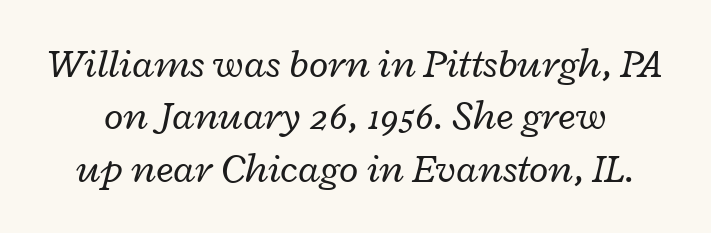
Do the characters align in a grid? No, the font is proportional. An italicized treatment has been applied to the whole sample. The passage shown has conventional tracking throughout. Words float on clear page, feet unadorned. Normally led — the rows are evenly, conventionally spaced. Stems here are at most as thick as an everyday book face.
